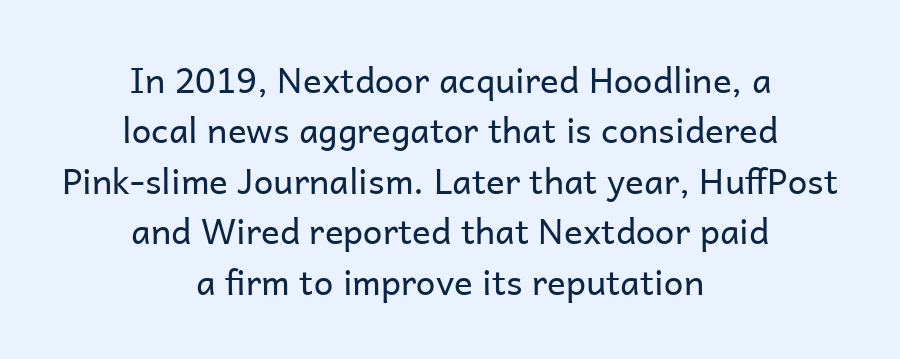
The image shows 35 px regular-weight sans-serif type, upright; set centered, normal line spacing (1.44x), normal letter spacing, not underlined; low stroke contrast and a medium x-height.
